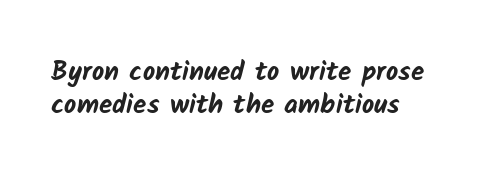
The image shows 27 px bold type; set line spacing 1.24x, normal letter spacing, not underlined.
